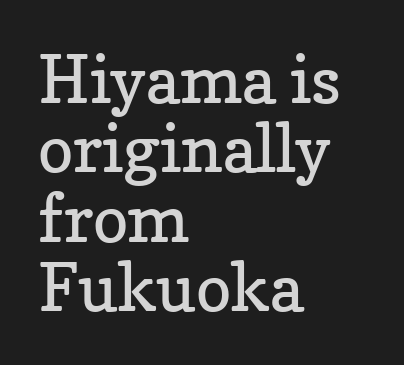
{"serif": "yes", "italic": "no", "bold": "no", "weight": "regular", "width": "normal", "stroke_contrast": "low", "x_height": "medium", "monospaced": "no", "underline": "no", "align": "left", "line_spacing": "tight", "line_spacing_ratio": 1.05, "letter_spacing": "normal", "letter_spacing_em": 0.0, "glyph_px": 66}
